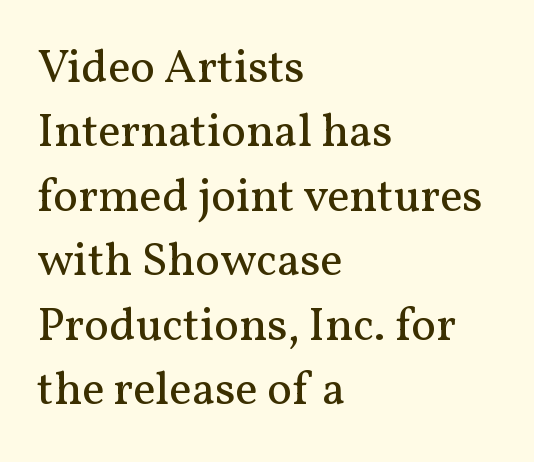
The letters stand straight up with perfectly vertical stems. Decoration check: the copy has no underline. These lines sit exactly where default settings would place them. Line beginnings align vertically; line endings do not. Spacing verdict: proportional, widths tailored to each character.
